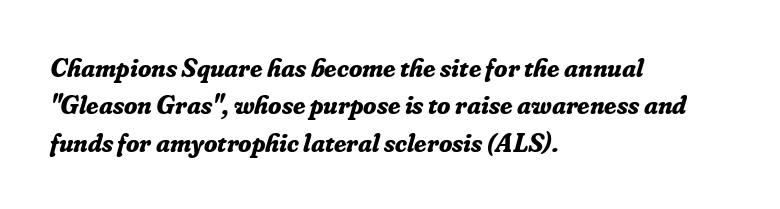
{"italic": "yes", "lean": "right", "slant_degrees": 16, "bold": "yes", "underline": "no", "align": "left", "line_spacing": "normal", "line_spacing_ratio": 1.38, "letter_spacing": "normal", "letter_spacing_em": 0.0, "glyph_px": 27}
